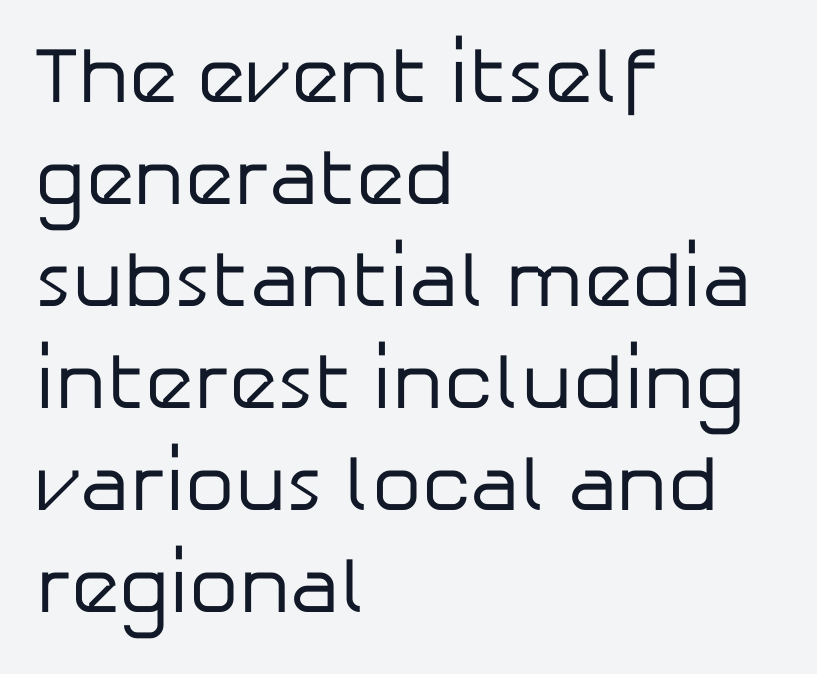
{"serif": "no", "italic": "no", "bold": "no", "weight": "regular", "width": "normal", "stroke_contrast": "low", "x_height": "medium", "monospaced": "no", "underline": "no", "align": "left", "line_spacing": "normal", "line_spacing_ratio": 1.29, "letter_spacing": "normal", "letter_spacing_em": 0.0, "glyph_px": 79}
